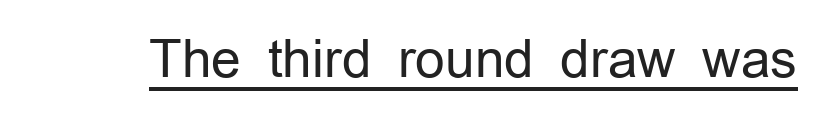
Q: Is the text bold? A: No.
Q: Is the text italic (slanted)? A: No, it is upright.
Q: Is the typeface a serif or a sans-serif typeface? A: Sans-serif.
Q: Is the text underlined? A: Yes.
Q: Is the spacing between letters normal or unusually wide? A: Normal.
Q: Width (condensed, normal, or wide)? A: Normal.
Q: Stroke contrast? A: Low.
Q: x-height? A: Medium.
Q: Monospaced? A: No.
